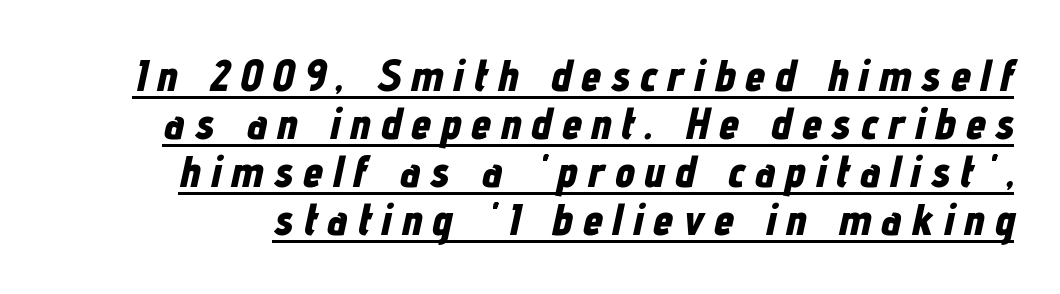
The lines are packed closely together with very little leading. Think of a printed novel: that variable character pitch is what you see here. A baseline rule has been typeset under these characters. The letters are spread apart with noticeably loose tracking.
